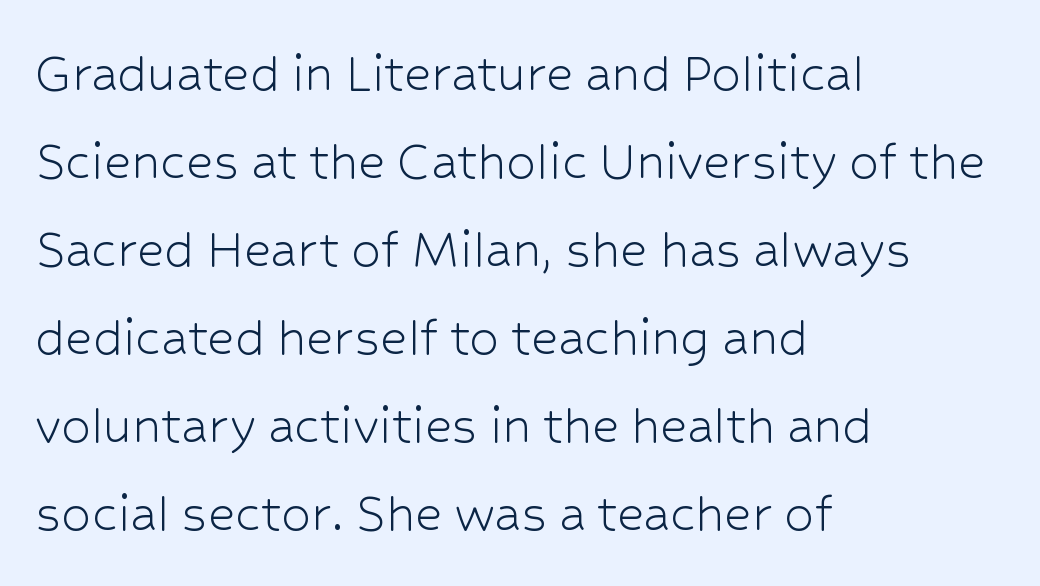
The letterforms sit at book weight or below. Observe the ordinary spacing: letters are neighbours, not strangers. Do the characters align in a grid? No, the font is proportional. Characters remain perfectly vertical along every line. The block of text has a typical density, with ordinary space between rows.
